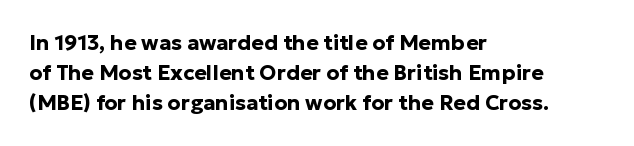
{"italic": "no", "bold": "yes", "underline": "no", "align": "left", "line_spacing": "normal", "line_spacing_ratio": 1.44, "letter_spacing": "normal", "letter_spacing_em": 0.0, "glyph_px": 21}
